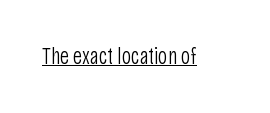
Students, observe the line beneath the letters — that is underlining. You can tell it's not italic because the verticals are truly vertical. Stems here are at most as thick as an everyday book face. Between one letter and the next there's only the usual sliver of space.
